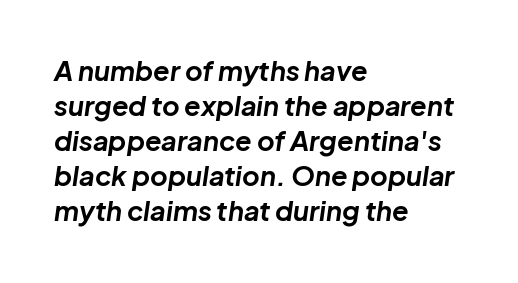
The image shows 27 px bold type, italic (leaning right); set left-aligned, normal line spacing (1.3x), normal letter spacing, not underlined.
